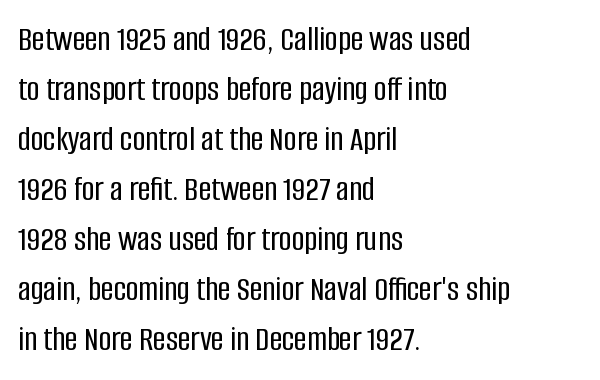
Nobody touched the tracking dial on this one. Posture: vertical. Each letter keeps its own natural width here, so spacing adapts to shape. Just letters on the line, the space beneath them empty. Caption: multi-line text, flush left, ragged right.
